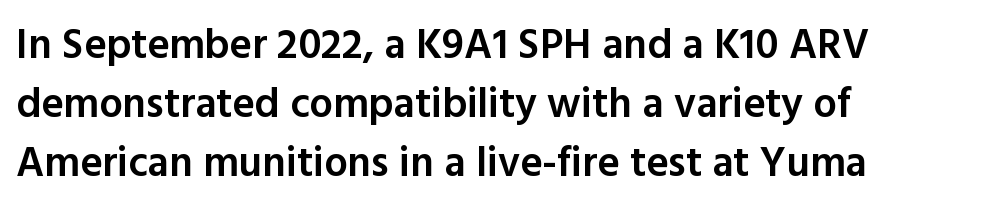
The letters advance in unequal steps, a hallmark of proportional type. Where is the straight margin? On the left. No extra tracking has been applied to these lines. The glyphs are unaccompanied by any horizontal stroke below them. Designer's note — italics off, roman on. Are there feet on the stems? There aren't — it's a sans.
